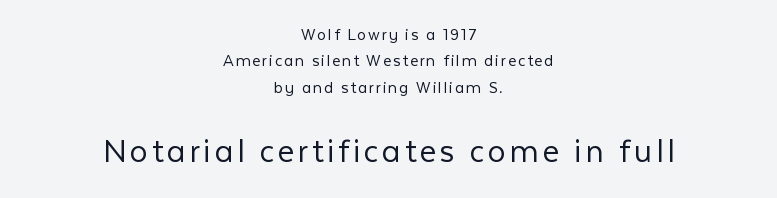
{"serif": "no", "italic": "no", "bold": "no", "weight": "light", "width": "normal", "stroke_contrast": "low", "x_height": "medium", "monospaced": "no", "underline": "no", "align": "center", "line_spacing": "normal", "line_spacing_ratio": 1.47, "larger_block": "second", "size_ratio": 2.0, "glyph_px": 36}
